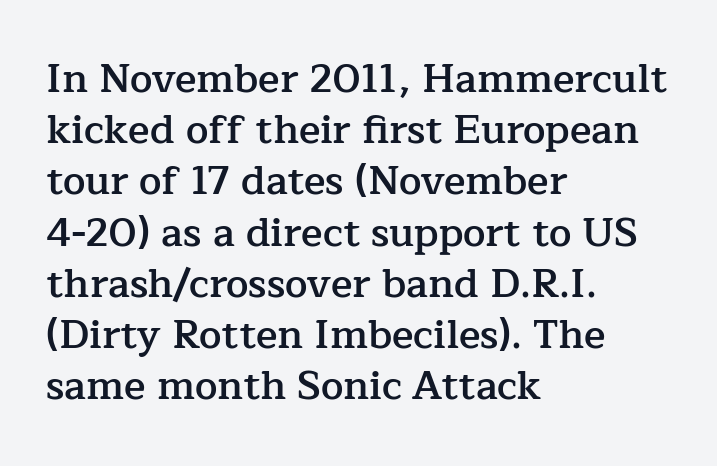
The passage shown is semibold, sitting just below true bold. The letters sit at their default tracking, neither squeezed nor spread. Italic? Not at all — the glyphs are vertical. The passage shown is typed in a proportional face where columns would drift. The glyphs are unaccompanied by any horizontal stroke below them.
